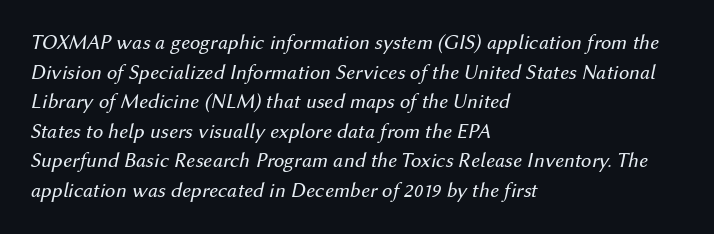
{"italic": "yes", "lean": "right", "slant_degrees": 12, "bold": "no", "underline": "no", "align": "left", "line_spacing": "normal", "line_spacing_ratio": 1.41, "letter_spacing": "normal", "letter_spacing_em": 0.0, "glyph_px": 21}
